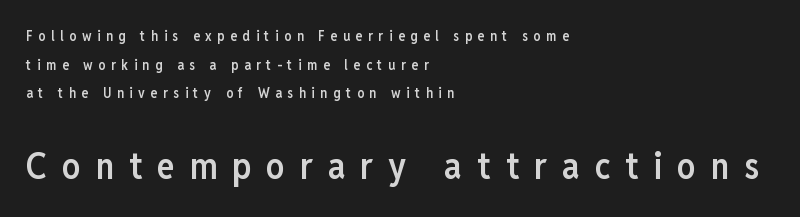
The image shows 37 px semibold, condensed sans-serif type, upright; set left-aligned, loose line spacing (2.04x), unusually wide letter spacing (+0.4 em), not underlined; the second (bottom) block is 2.64x larger; low stroke contrast and a medium x-height.
